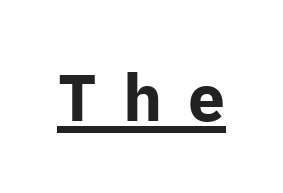
The image shows 66 px bold sans-serif type, upright; set unusually wide letter spacing (+0.4 em), underlined; low stroke contrast and a medium x-height.
